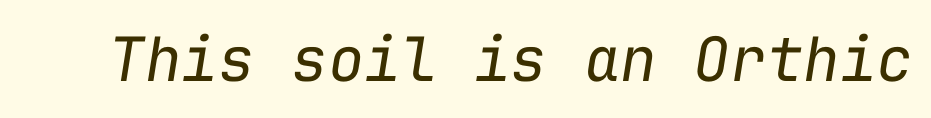
Q: Is the text bold? A: No.
Q: Is the text italic (slanted)? A: Yes, it leans right by about 9 degrees.
Q: Is the text underlined? A: No.
Q: Is the spacing between letters normal or unusually wide? A: Normal.
Q: Width (condensed, normal, or wide)? A: Normal.
Q: Stroke contrast? A: Low.
Q: x-height? A: Medium.
Q: Monospaced? A: Yes.
